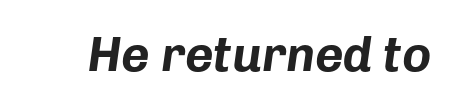
Q: Is the text bold? A: Yes.
Q: Is the text italic (slanted)? A: Yes, it leans right by about 8 degrees.
Q: Is the text underlined? A: No.
Q: Is the spacing between letters normal or unusually wide? A: Normal.
Q: Width (condensed, normal, or wide)? A: Normal.
Q: Stroke contrast? A: Low.
Q: x-height? A: Medium.
Q: Monospaced? A: No.
